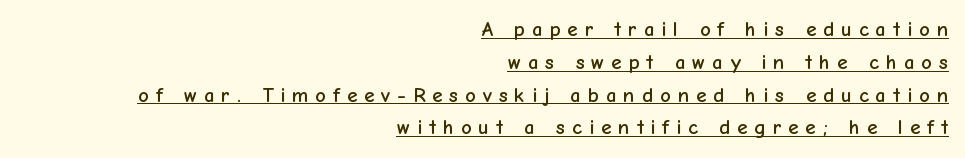
Is there much room between lines? A standard amount, neither cramped nor airy. This sample uses an upright cut, with every glyph sitting square on the baseline. All the whitespace from short lines collects on the left. Honestly, the letter spacing is so wide it's the main thing you notice. A continuous stroke trails under the words, as in a hyperlink.
